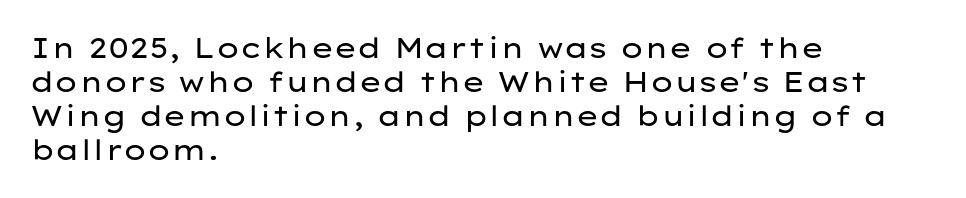
Q: Is the text bold? A: No.
Q: Is the text italic (slanted)? A: No, it is upright.
Q: Is the typeface a serif or a sans-serif typeface? A: Sans-serif.
Q: Is the text underlined? A: No.
Q: How is the paragraph aligned? A: Left-aligned.
Q: Is the spacing between letters normal or unusually wide? A: Normal.
Q: Width (condensed, normal, or wide)? A: Wide.
Q: Stroke contrast? A: Low.
Q: x-height? A: Medium.
Q: Monospaced? A: No.
